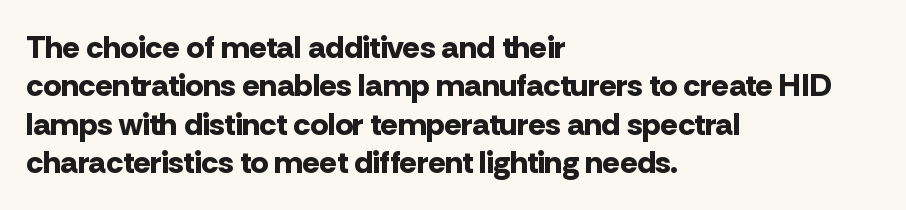
{"serif": "no", "italic": "no", "bold": "yes", "weight": "bold", "width": "normal", "stroke_contrast": "low", "x_height": "medium", "monospaced": "no", "underline": "no", "align": "left", "line_spacing_ratio": 1.2, "letter_spacing": "normal", "letter_spacing_em": 0.0, "glyph_px": 32}
